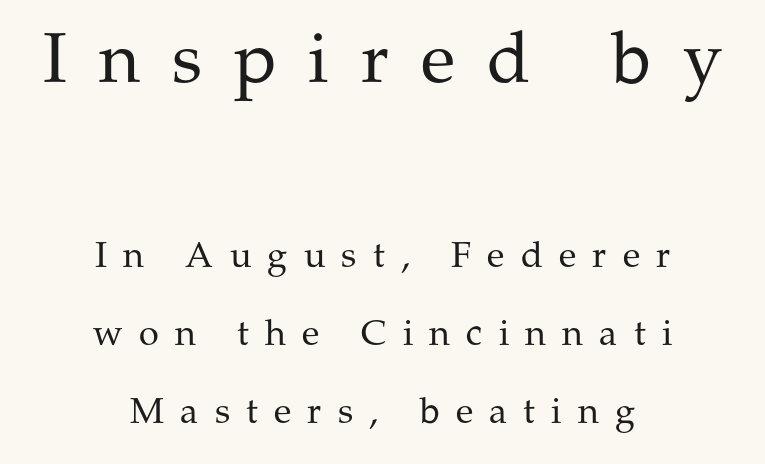
{"serif": "yes", "italic": "no", "bold": "no", "weight": "regular", "width": "normal", "stroke_contrast": "medium", "x_height": "medium", "monospaced": "no", "underline": "no", "align": "center", "line_spacing": "loose", "line_spacing_ratio": 2.16, "letter_spacing": "wide", "letter_spacing_em": 0.45, "larger_block": "first", "size_ratio": 1.97, "glyph_px": 71}
